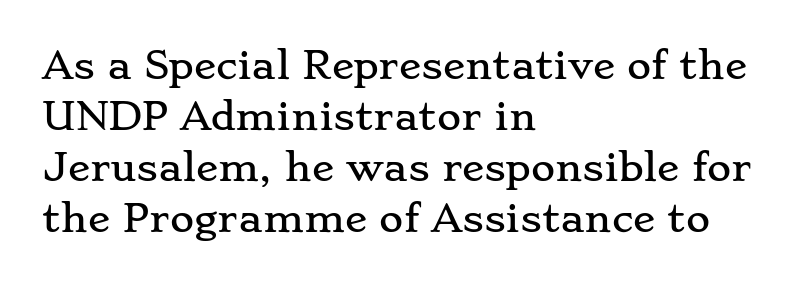
The image shows 37 px wide serif type, upright; set left-aligned, normal line spacing (1.38x), normal letter spacing, not underlined; low stroke contrast and a small x-height.
